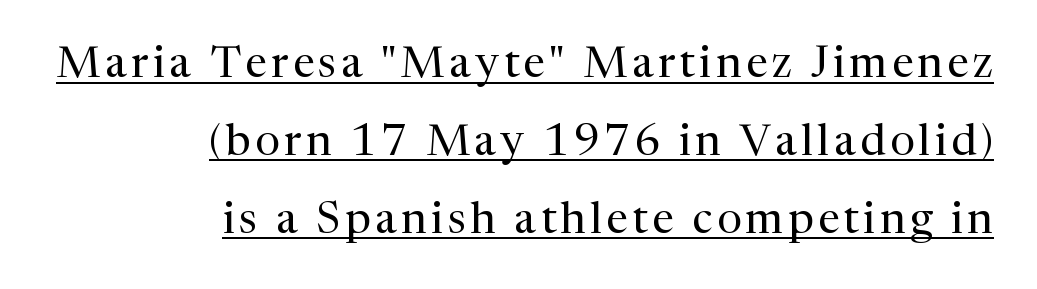
{"serif": "yes", "italic": "no", "bold": "no", "weight": "regular", "width": "normal", "stroke_contrast": "medium", "x_height": "medium", "monospaced": "no", "underline": "yes", "align": "right", "line_spacing_ratio": 1.77, "glyph_px": 44}
